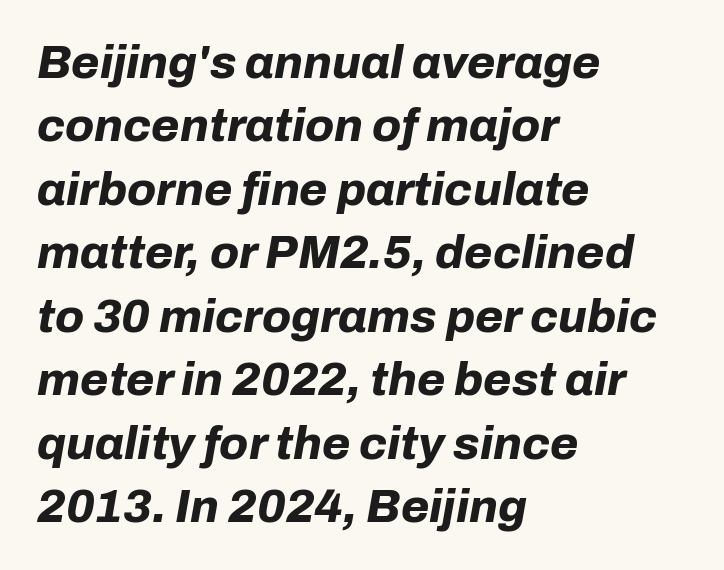
Q: Is the text bold? A: Yes.
Q: Is the text italic (slanted)? A: Yes, it leans right by about 10 degrees.
Q: Is the text underlined? A: No.
Q: How is the paragraph aligned? A: Left-aligned.
Q: Is the spacing between letters normal or unusually wide? A: Normal.
Q: Is the spacing between lines tight, normal or loose? A: Normal.
Q: Width (condensed, normal, or wide)? A: Normal.
Q: Stroke contrast? A: Low.
Q: x-height? A: Medium.
Q: Monospaced? A: No.
